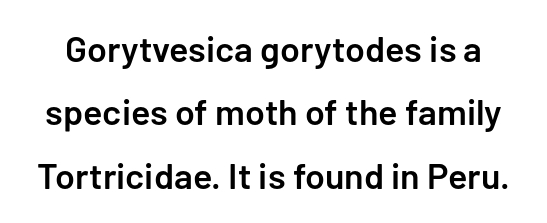
The image shows 36 px semibold sans-serif type, upright; set line spacing 1.76x, normal letter spacing, not underlined; low stroke contrast and a medium x-height.
